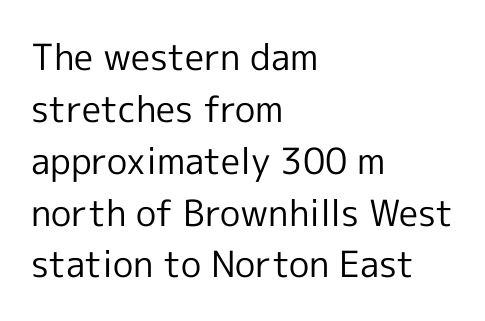
Is the type heavy? It reads as light-to-regular instead. These lines were composed using upright roman letters. Glyph-to-glyph distance matches everyday printed text. Rows of type keep a routine distance in the vertical direction.
